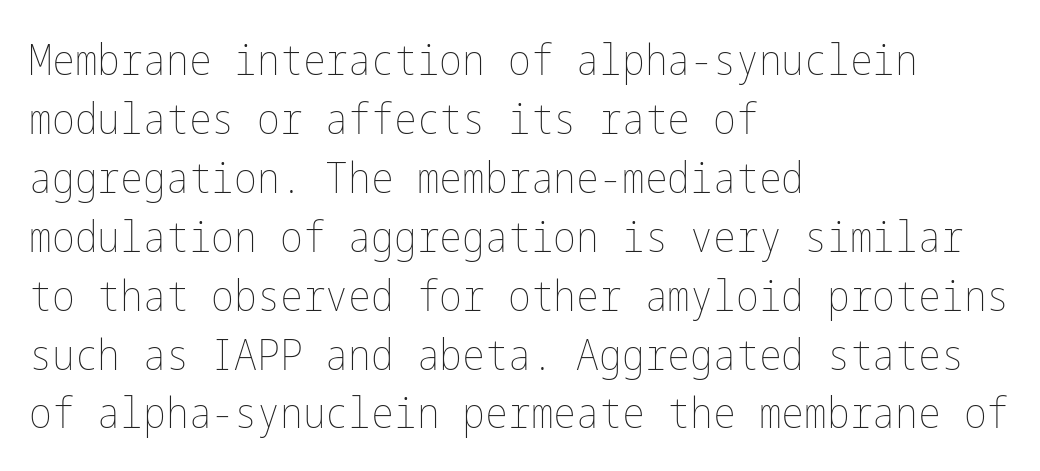
Q: Is the text bold? A: No.
Q: Is the text italic (slanted)? A: No, it is upright.
Q: Is the text underlined? A: No.
Q: How is the paragraph aligned? A: Left-aligned.
Q: Is the spacing between letters normal or unusually wide? A: Normal.
Q: Is the spacing between lines tight, normal or loose? A: Normal.
Q: Width (condensed, normal, or wide)? A: Condensed.
Q: Stroke contrast? A: Low.
Q: x-height? A: Medium.
